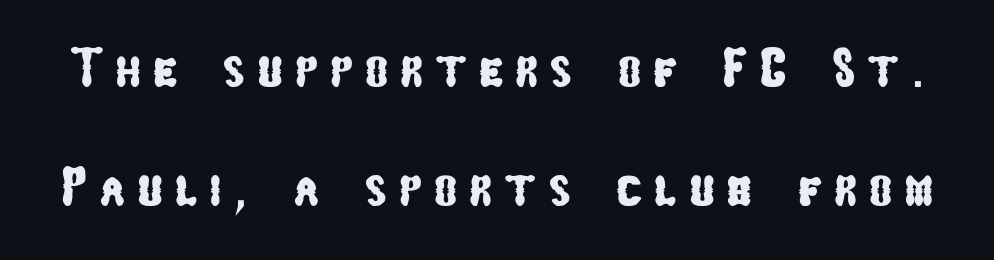
Tracking value appears strongly positive — letters spread wide. Regarding serifs, this sample does without them. Vertically, the passage feels expansive, rows floating well apart. The face used here is proportionally spaced, like ordinary book or web type. Descenders are the only things crossing below the line.
